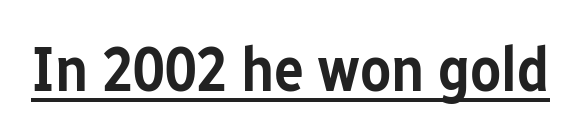
{"serif": "no", "italic": "no", "bold": "semi", "weight": "semibold", "width": "condensed", "stroke_contrast": "low", "x_height": "medium", "monospaced": "no", "underline": "yes", "letter_spacing": "normal", "letter_spacing_em": 0.0, "glyph_px": 63}
